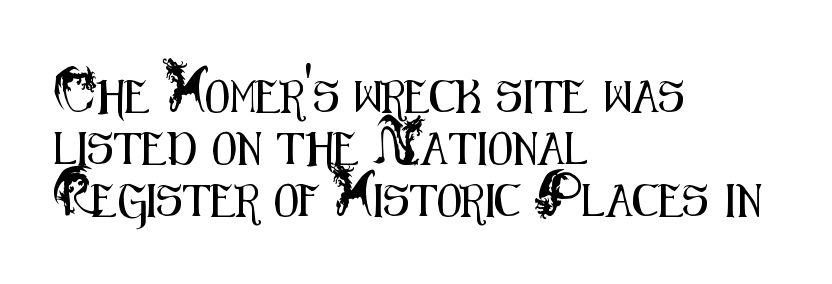
{"serif": "no", "italic": "no", "width": "condensed", "stroke_contrast": "medium", "x_height": "small", "monospaced": "no", "underline": "no", "align": "left", "line_spacing": "normal", "line_spacing_ratio": 1.62, "letter_spacing": "normal", "letter_spacing_em": 0.0, "glyph_px": 32}
